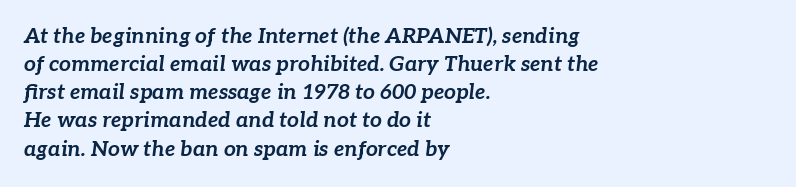
{"italic": "yes", "lean": "right", "slant_degrees": 7, "bold": "yes", "underline": "no", "align": "left", "line_spacing": "normal", "line_spacing_ratio": 1.34, "letter_spacing": "normal", "letter_spacing_em": 0.0, "glyph_px": 21}
